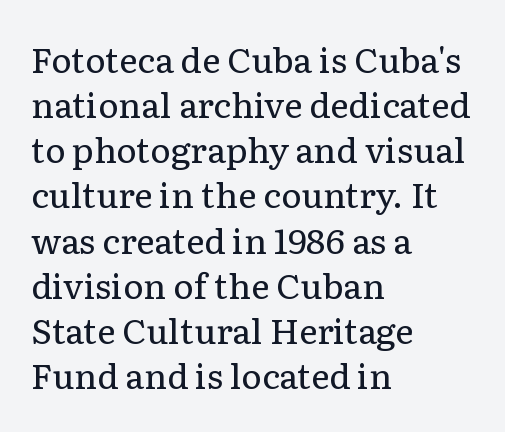
The image shows 35 px regular-weight serif type, upright; set left-aligned, normal line spacing (1.29x), normal letter spacing, not underlined; low stroke contrast and a medium x-height.
